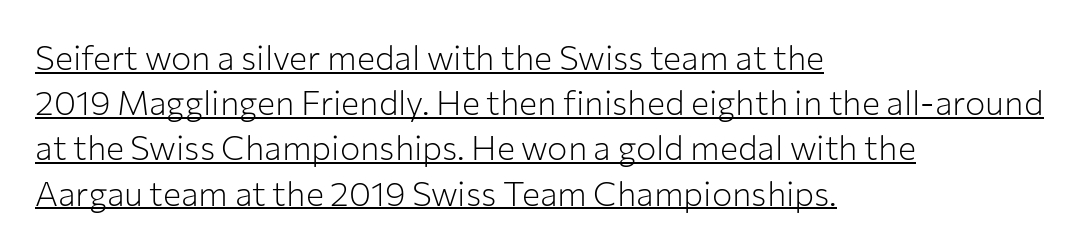
{"serif": "no", "italic": "no", "bold": "no", "weight": "light", "width": "normal", "stroke_contrast": "low", "x_height": "medium", "monospaced": "no", "underline": "yes", "align": "left", "line_spacing": "normal", "line_spacing_ratio": 1.33, "letter_spacing": "normal", "letter_spacing_em": 0.0, "glyph_px": 34}
